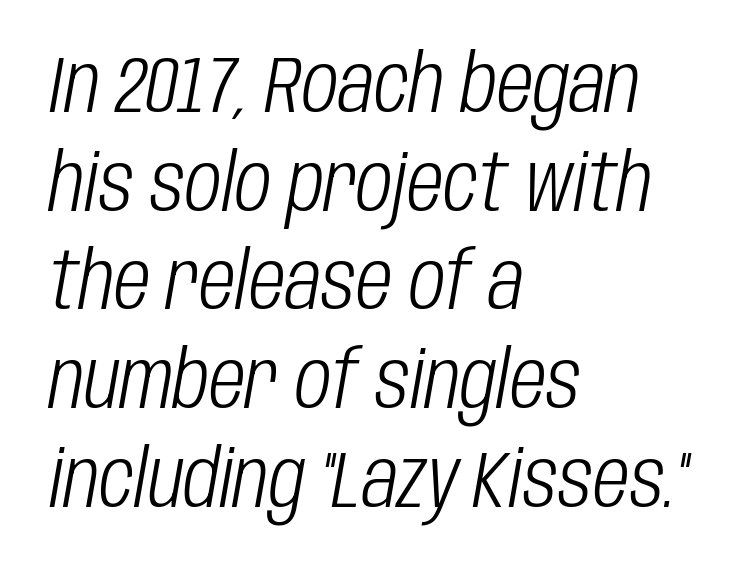
{"italic": "yes", "lean": "right", "slant_degrees": 10, "bold": "no", "weight": "light", "width": "condensed", "stroke_contrast": "low", "x_height": "large", "monospaced": "no", "underline": "no", "align": "left", "line_spacing": "normal", "line_spacing_ratio": 1.25, "letter_spacing": "normal", "letter_spacing_em": 0.0, "glyph_px": 79}
